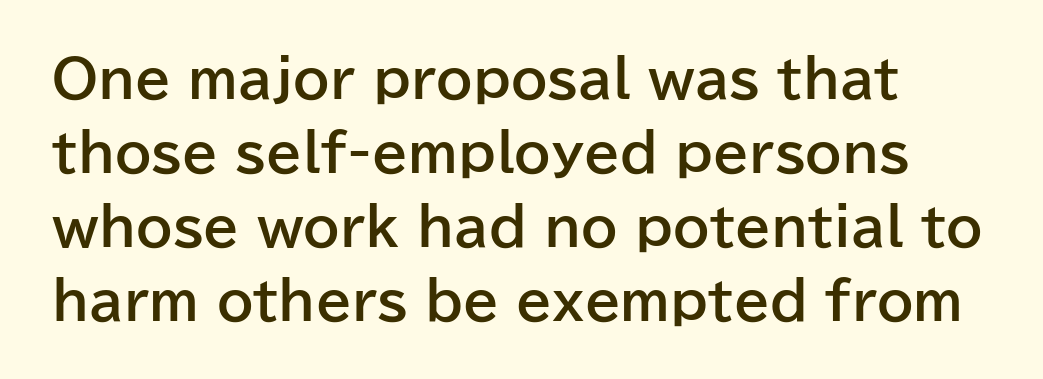
{"serif": "no", "italic": "no", "bold": "yes", "weight": "bold", "width": "normal", "stroke_contrast": "low", "x_height": "medium", "monospaced": "no", "underline": "no", "line_spacing": "normal", "line_spacing_ratio": 1.42, "letter_spacing": "normal", "letter_spacing_em": 0.0, "glyph_px": 52}
